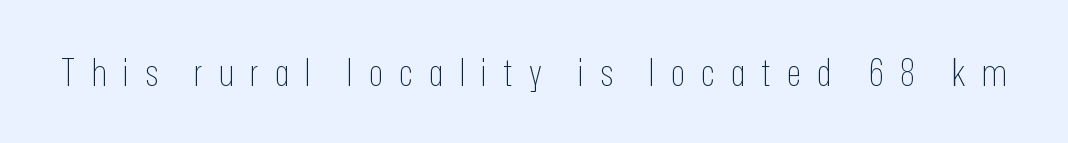
The letters advance in unequal steps, a hallmark of proportional type. The typography opts for an upright posture over an oblique one. Compared with typical body copy, the letter spacing here is much looser. The cut favours lightness, reaching ordinary text weight at its darkest. Type style note: lacks serifs. The words here are not underlined.
